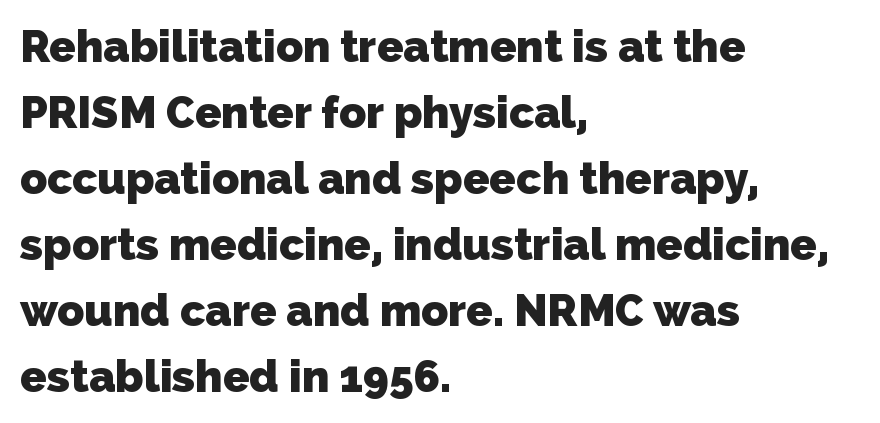
{"serif": "no", "bold": "yes", "weight": "heavy", "width": "normal", "stroke_contrast": "low", "x_height": "medium", "monospaced": "no", "underline": "no", "align": "left", "line_spacing": "normal", "line_spacing_ratio": 1.5, "letter_spacing": "normal", "letter_spacing_em": 0.0, "glyph_px": 44}
